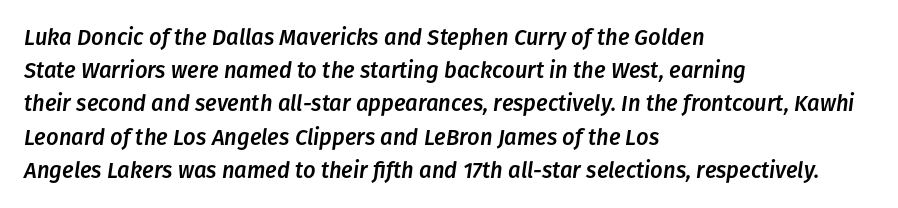
{"italic": "yes", "lean": "right", "slant_degrees": 8, "underline": "no", "align": "left", "line_spacing": "normal", "line_spacing_ratio": 1.51, "letter_spacing": "normal", "letter_spacing_em": 0.0, "glyph_px": 22}
